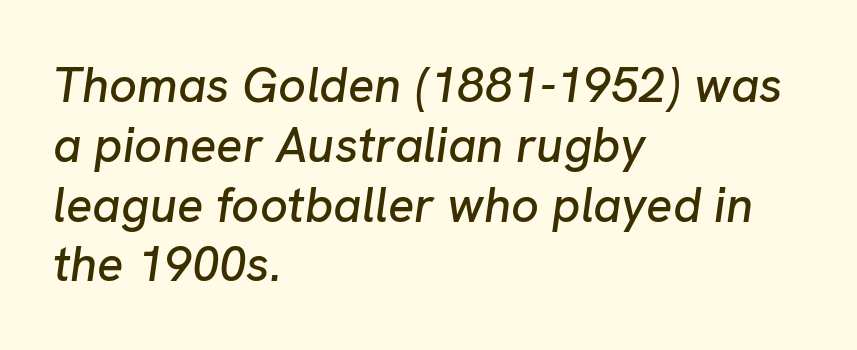
The image shows 49 px text type, italic (leaning right); set left-aligned, line spacing 1.22x, normal letter spacing, not underlined; low stroke contrast and a medium x-height.
